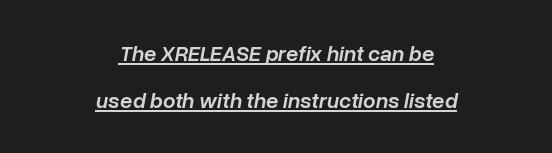
{"italic": "yes", "lean": "right", "slant_degrees": 10, "bold": "semi", "underline": "yes", "align": "center", "line_spacing": "loose", "line_spacing_ratio": 2.15, "letter_spacing": "normal", "letter_spacing_em": 0.0, "glyph_px": 22}
